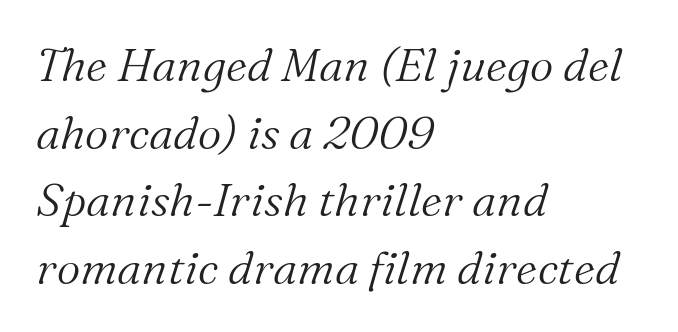
Q: Is the text bold? A: No.
Q: Is the text italic (slanted)? A: Yes, it leans right by about 16 degrees.
Q: Is the typeface a serif or a sans-serif typeface? A: Serif.
Q: Is the text underlined? A: No.
Q: How is the paragraph aligned? A: Left-aligned.
Q: Is the spacing between letters normal or unusually wide? A: Normal.
Q: Is the spacing between lines tight, normal or loose? A: Normal.
Q: Width (condensed, normal, or wide)? A: Normal.
Q: Stroke contrast? A: Medium.
Q: x-height? A: Medium.
Q: Monospaced? A: No.
